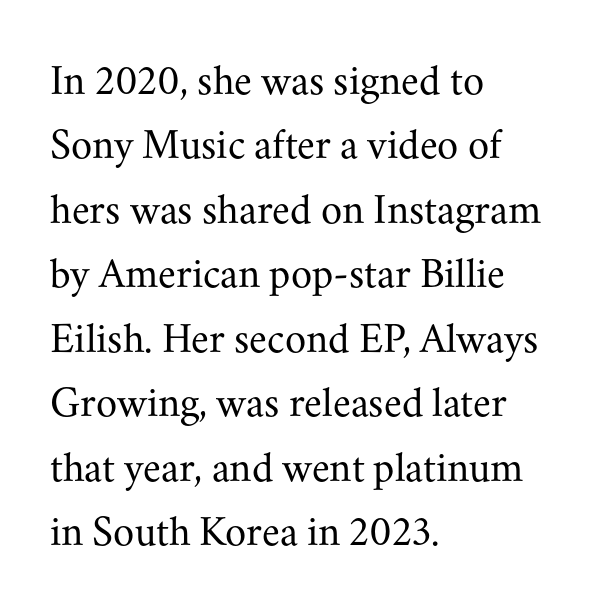
The image shows 43 px regular-weight serif type, upright; set left-aligned, normal line spacing (1.5x), normal letter spacing, not underlined; medium stroke contrast and a small x-height.
